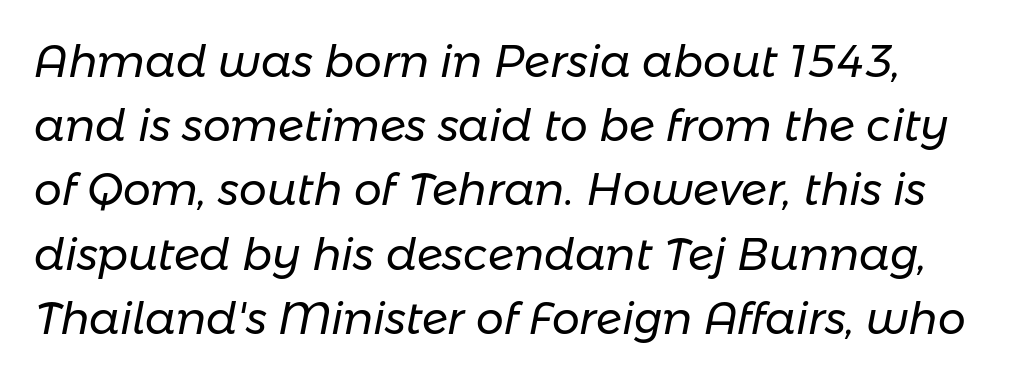
The image shows 44 px regular-weight type, italic (leaning right); set normal line spacing (1.46x), normal letter spacing, not underlined; low stroke contrast and a medium x-height.
